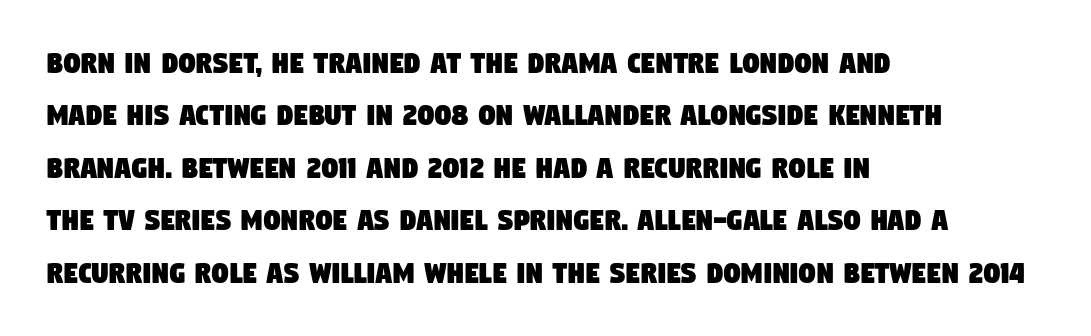
Q: Is the typeface a serif or a sans-serif typeface? A: Sans-serif.
Q: Is the text underlined? A: No.
Q: How is the paragraph aligned? A: Left-aligned.
Q: Is the spacing between letters normal or unusually wide? A: Normal.
Q: Is the spacing between lines tight, normal or loose? A: Normal.
Q: Width (condensed, normal, or wide)? A: Condensed.
Q: Stroke contrast? A: Low.
Q: x-height? A: Large.
Q: Monospaced? A: No.
